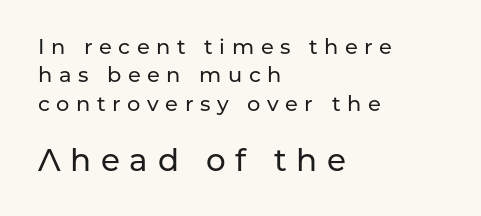
{"serif": "no", "italic": "no", "width": "normal", "stroke_contrast": "low", "x_height": "medium", "monospaced": "no", "underline": "no", "align": "left", "line_spacing": "normal", "line_spacing_ratio": 1.35, "letter_spacing": "wide", "letter_spacing_em": 0.31, "larger_block": "second", "size_ratio": 1.48, "glyph_px": 31}
